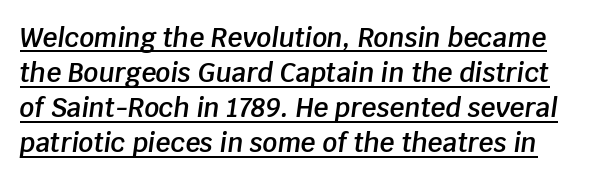
How heavy is the stroke? Medium-heavy — a semibold, shy of bold. An italicized treatment has been applied to the whole sample. The specimen includes a rule beneath the text block's lines. The space between consecutive lines is moderate. Nothing unusual about the tracking: characters are spaced as the font intends.
